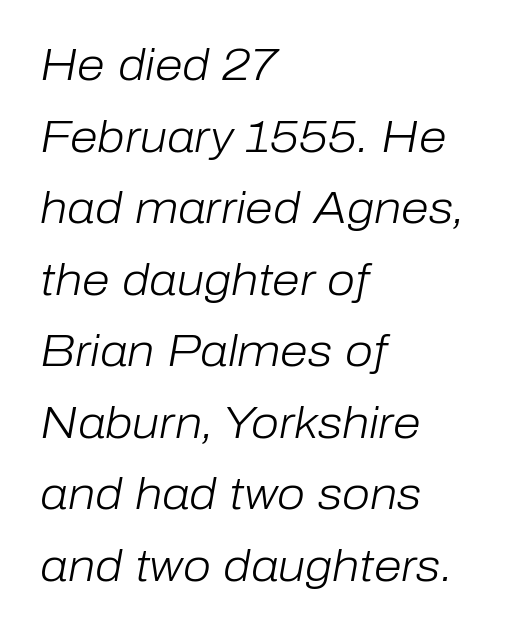
{"italic": "yes", "lean": "right", "slant_degrees": 10, "bold": "no", "weight": "light", "width": "normal", "stroke_contrast": "low", "x_height": "medium", "monospaced": "no", "underline": "no", "align": "left", "line_spacing": "normal", "line_spacing_ratio": 1.59, "letter_spacing": "normal", "letter_spacing_em": 0.0, "glyph_px": 45}
